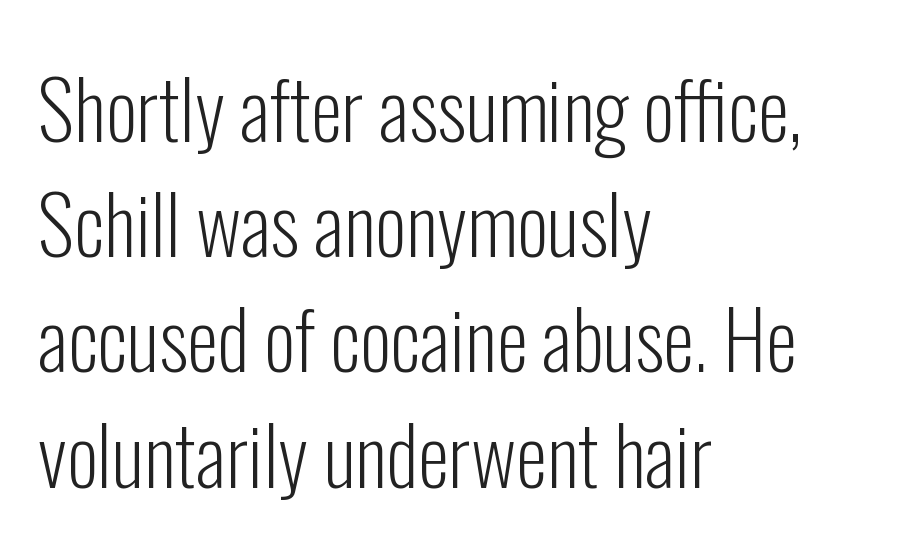
Q: Is the text bold? A: No.
Q: Is the text italic (slanted)? A: No, it is upright.
Q: Is the typeface a serif or a sans-serif typeface? A: Sans-serif.
Q: Is the text underlined? A: No.
Q: How is the paragraph aligned? A: Left-aligned.
Q: Is the spacing between letters normal or unusually wide? A: Normal.
Q: Is the spacing between lines tight, normal or loose? A: Normal.
Q: Width (condensed, normal, or wide)? A: Condensed.
Q: Stroke contrast? A: Low.
Q: x-height? A: Medium.
Q: Monospaced? A: No.
